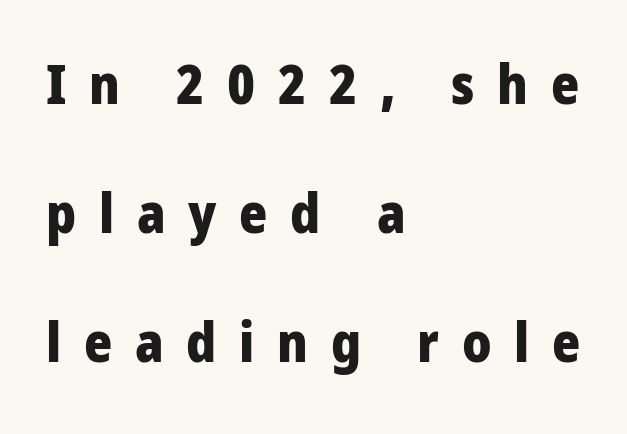
Q: Is the text bold? A: Yes.
Q: Is the text italic (slanted)? A: No, it is upright.
Q: Is the typeface a serif or a sans-serif typeface? A: Sans-serif.
Q: Is the text underlined? A: No.
Q: How is the paragraph aligned? A: Left-aligned.
Q: Is the spacing between letters normal or unusually wide? A: Unusually wide.
Q: Is the spacing between lines tight, normal or loose? A: Loose.
Q: Width (condensed, normal, or wide)? A: Normal.
Q: Stroke contrast? A: Low.
Q: x-height? A: Medium.
Q: Monospaced? A: No.
